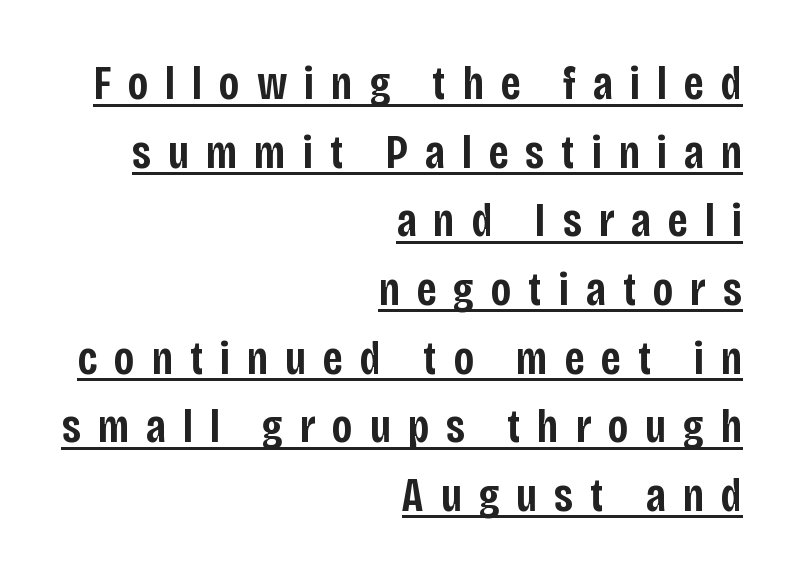
Q: Is the text bold? A: Semi-bold.
Q: Is the text italic (slanted)? A: No, it is upright.
Q: Is the typeface a serif or a sans-serif typeface? A: Sans-serif.
Q: Is the text underlined? A: Yes.
Q: How is the paragraph aligned? A: Right-aligned.
Q: Is the spacing between letters normal or unusually wide? A: Unusually wide.
Q: Is the spacing between lines tight, normal or loose? A: Normal.
Q: Width (condensed, normal, or wide)? A: Condensed.
Q: Stroke contrast? A: Low.
Q: x-height? A: Large.
Q: Monospaced? A: No.
